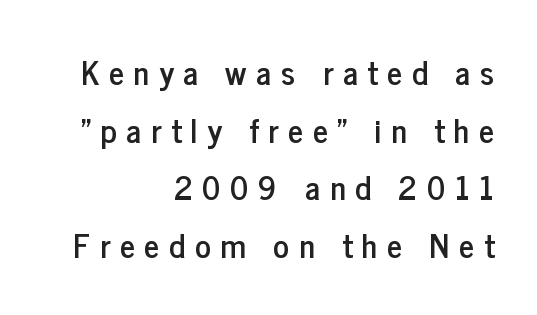
Q: Is the text italic (slanted)? A: No, it is upright.
Q: Is the typeface a serif or a sans-serif typeface? A: Sans-serif.
Q: Is the text underlined? A: No.
Q: How is the paragraph aligned? A: Right-aligned.
Q: Is the spacing between letters normal or unusually wide? A: Unusually wide.
Q: Width (condensed, normal, or wide)? A: Condensed.
Q: Stroke contrast? A: Low.
Q: x-height? A: Medium.
Q: Monospaced? A: No.
